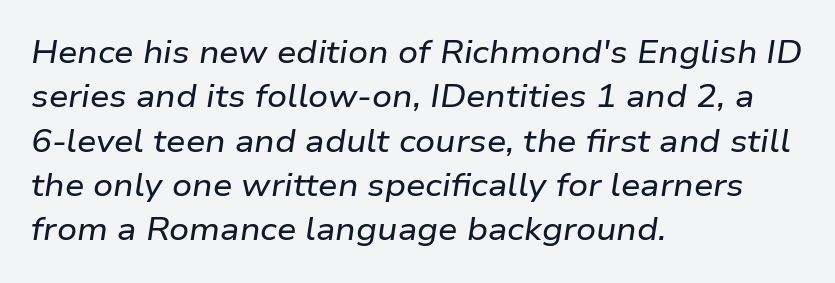
The rendering anchors every line to the left-hand side. What's the leading like? Ordinary, nothing unusual. Any mark beneath the type? The region is blank. When letters slant like this, we call the style italic.
